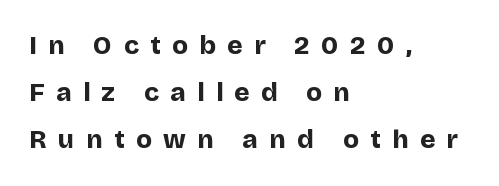
The image shows 26 px bold type, upright; set left-aligned, line spacing 1.81x, unusually wide letter spacing (+0.44 em), not underlined.
